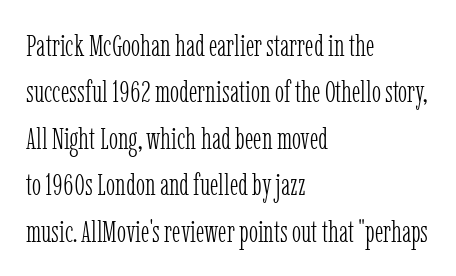
Q: Is the text bold? A: No.
Q: Is the text italic (slanted)? A: No, it is upright.
Q: Is the typeface a serif or a sans-serif typeface? A: Serif.
Q: Is the text underlined? A: No.
Q: How is the paragraph aligned? A: Left-aligned.
Q: Is the spacing between letters normal or unusually wide? A: Normal.
Q: Is the spacing between lines tight, normal or loose? A: Normal.
Q: Width (condensed, normal, or wide)? A: Condensed.
Q: Stroke contrast? A: Low.
Q: x-height? A: Medium.
Q: Monospaced? A: No.
